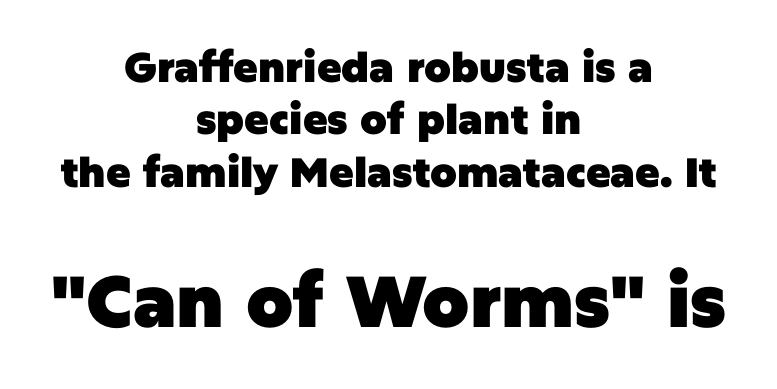
{"serif": "no", "italic": "no", "bold": "yes", "weight": "heavy", "width": "normal", "stroke_contrast": "low", "x_height": "large", "monospaced": "no", "underline": "no", "align": "center", "line_spacing": "normal", "line_spacing_ratio": 1.28, "letter_spacing": "normal", "letter_spacing_em": 0.0, "larger_block": "second", "size_ratio": 1.76, "glyph_px": 72}
